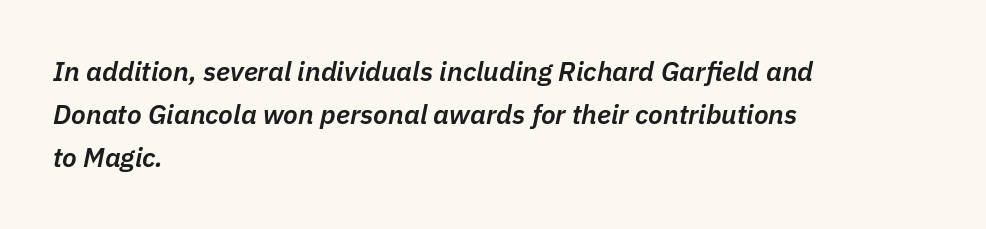
Is the type bold? Partly — it's a semibold, heavier than regular but not fully bold. Caption: standard tracking, unaltered. This rendering features lettering with no underline. Vertical spacing — default. The compositor pushed each line to the left boundary.
